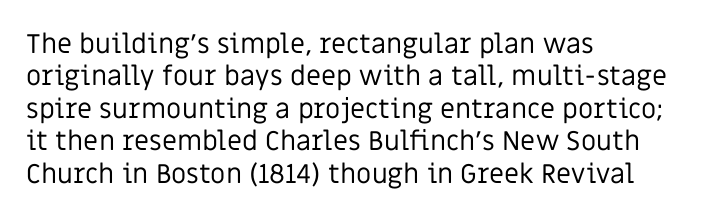
The image shows 27 px text type, upright; set left-aligned, line spacing 1.2x, normal letter spacing, not underlined.
